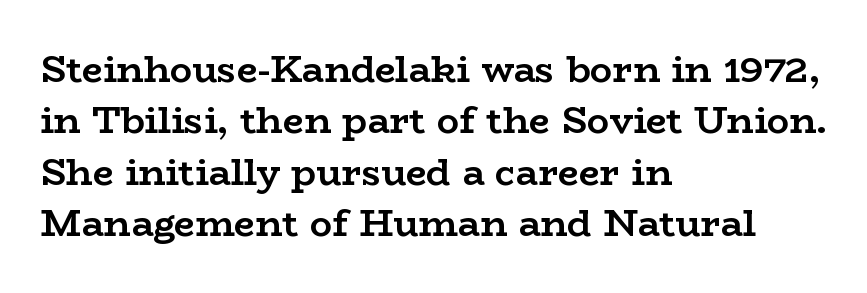
{"serif": "yes", "italic": "no", "bold": "yes", "weight": "semibold", "width": "wide", "stroke_contrast": "low", "x_height": "medium", "monospaced": "no", "underline": "no", "align": "left", "line_spacing": "normal", "line_spacing_ratio": 1.39, "letter_spacing": "normal", "letter_spacing_em": 0.0, "glyph_px": 37}
